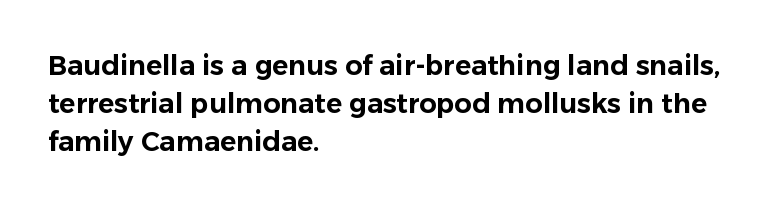
Every stem runs plumb, perpendicular to the baseline. No extra tracking has been applied to these lines. Students, observe: this is what conventionally led text looks like. The rendering anchors every line to the left-hand side. Just letters on the line, the space beneath them empty.
